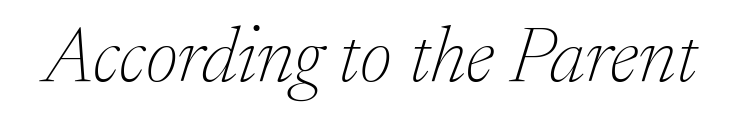
{"serif": "yes", "italic": "yes", "lean": "right", "slant_degrees": 17, "bold": "no", "weight": "thin", "width": "normal", "stroke_contrast": "low", "x_height": "medium", "monospaced": "no", "underline": "no", "letter_spacing": "normal", "letter_spacing_em": 0.0, "glyph_px": 78}
